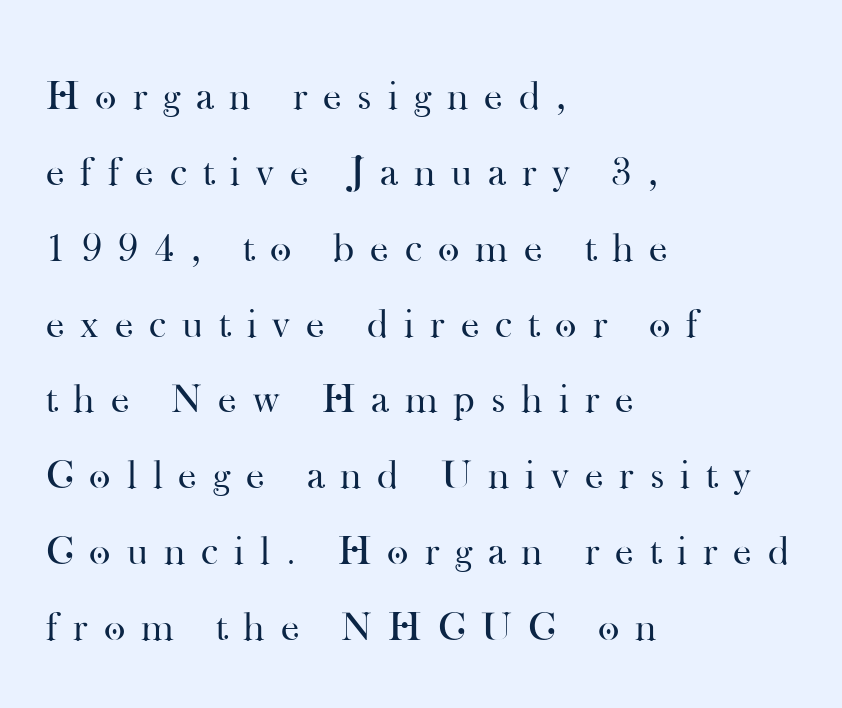
The image shows 41 px regular-weight serif type, upright; set left-aligned, line spacing 1.85x, unusually wide letter spacing (+0.39 em), not underlined; high stroke contrast and a small x-height.
